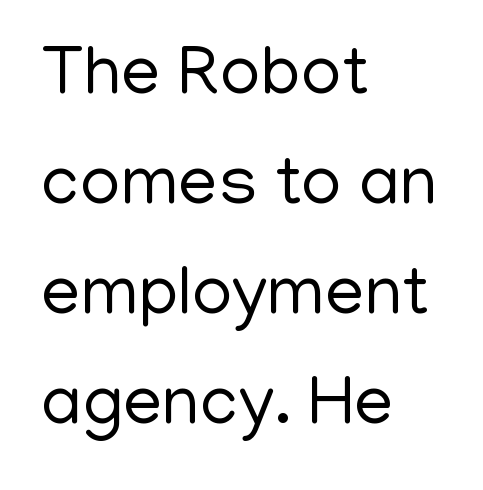
{"serif": "no", "italic": "no", "bold": "no", "weight": "regular", "width": "normal", "stroke_contrast": "low", "x_height": "medium", "monospaced": "no", "underline": "no", "align": "left", "line_spacing": "normal", "line_spacing_ratio": 1.57, "letter_spacing": "normal", "letter_spacing_em": 0.0, "glyph_px": 70}
